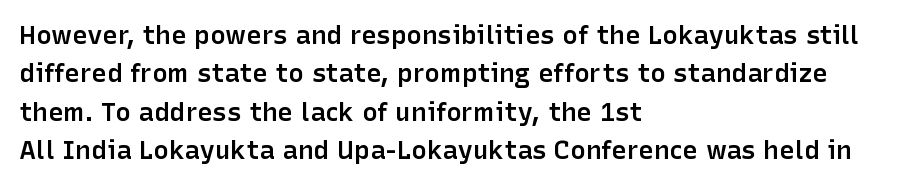
The image shows 26 px text type, upright; set left-aligned, normal line spacing (1.48x), normal letter spacing, not underlined.
